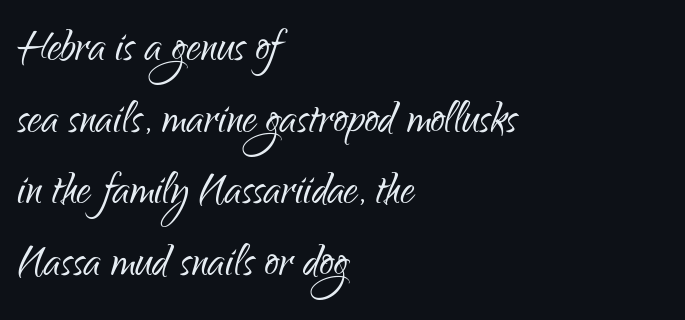
Each letter keeps its own natural width here, so spacing adapts to shape. Bold? No — there's no thickening of the strokes. The letters sit at their default tracking, neither squeezed nor spread. Regarding leading, the lines here are spaced in the standard way. The lines are quadded left.
